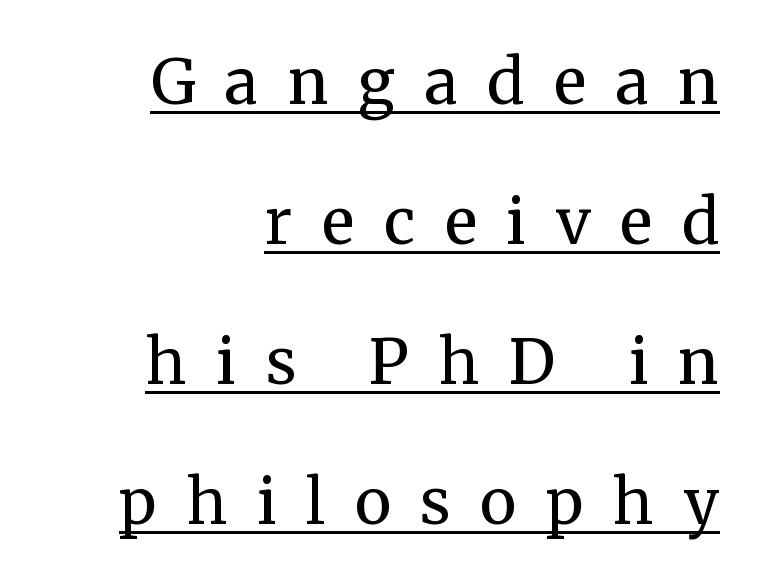
The image shows 62 px regular-weight serif type, upright; set right-aligned, loose line spacing (2.26x), unusually wide letter spacing (+0.48 em), underlined; medium stroke contrast and a medium x-height.
